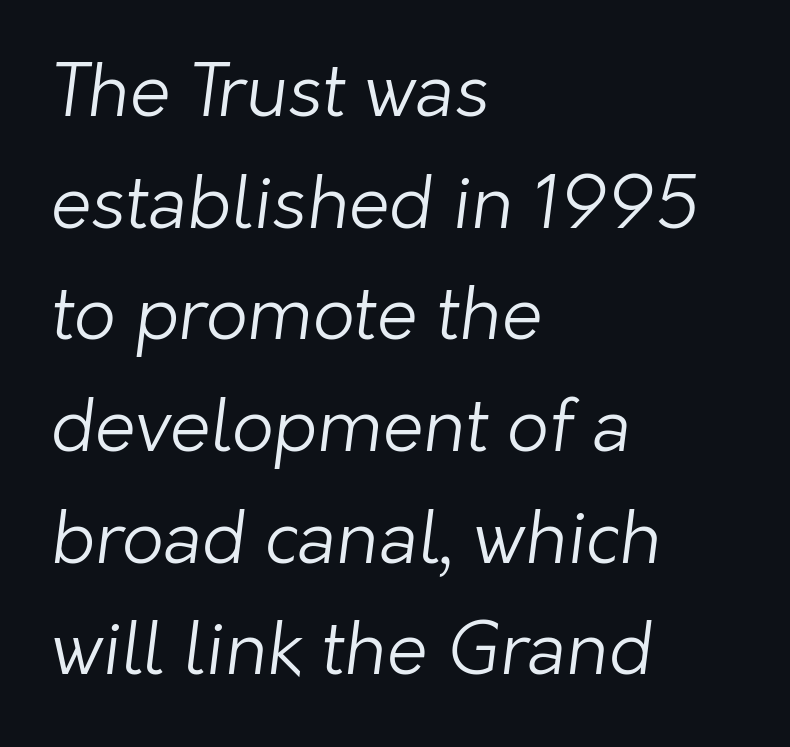
The image shows 73 px light sans-serif type; set left-aligned, normal line spacing (1.53x), normal letter spacing, not underlined; low stroke contrast and a medium x-height.
